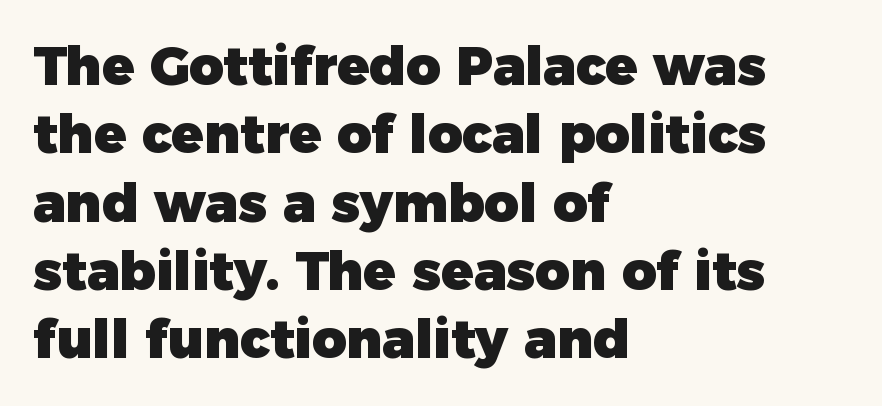
The image shows 53 px heavy sans-serif type, upright; set left-aligned, normal line spacing (1.29x), normal letter spacing, not underlined; low stroke contrast and a medium x-height.
